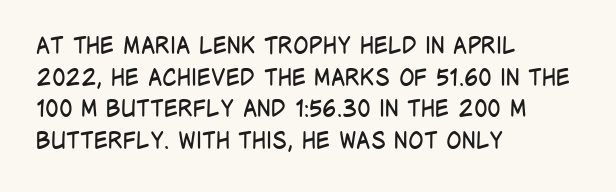
Q: Is the text bold? A: No.
Q: Is the text italic (slanted)? A: No, it is upright.
Q: Is the text underlined? A: No.
Q: How is the paragraph aligned? A: Left-aligned.
Q: Is the spacing between letters normal or unusually wide? A: Normal.
Q: Is the spacing between lines tight, normal or loose? A: Normal.
